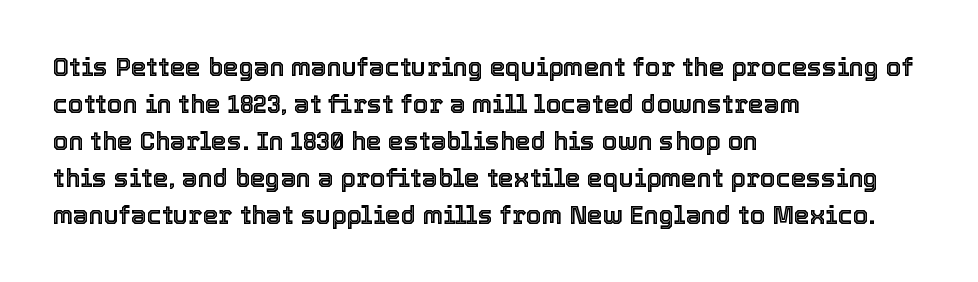
{"italic": "no", "underline": "no", "align": "left", "line_spacing": "normal", "line_spacing_ratio": 1.48, "letter_spacing": "normal", "letter_spacing_em": 0.0, "glyph_px": 25}
